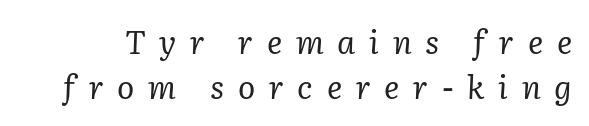
If you measured baseline to baseline, you'd find a middling distance. Posture: slanted. The glyphs are unaccompanied by any horizontal stroke below them. The face used here is seriffed, in the tradition of book romans. Spacing verdict: proportional, widths tailored to each character. Does extra space separate the letters? Yes, quite a lot of it.
